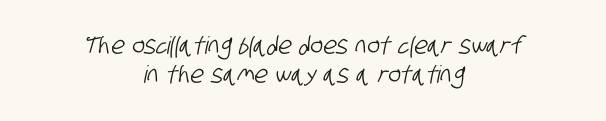
The rendering keeps characters at their native spacing. The gap between lines stays unmarked. Where is the straight margin? There isn't one; the lines are centered.
